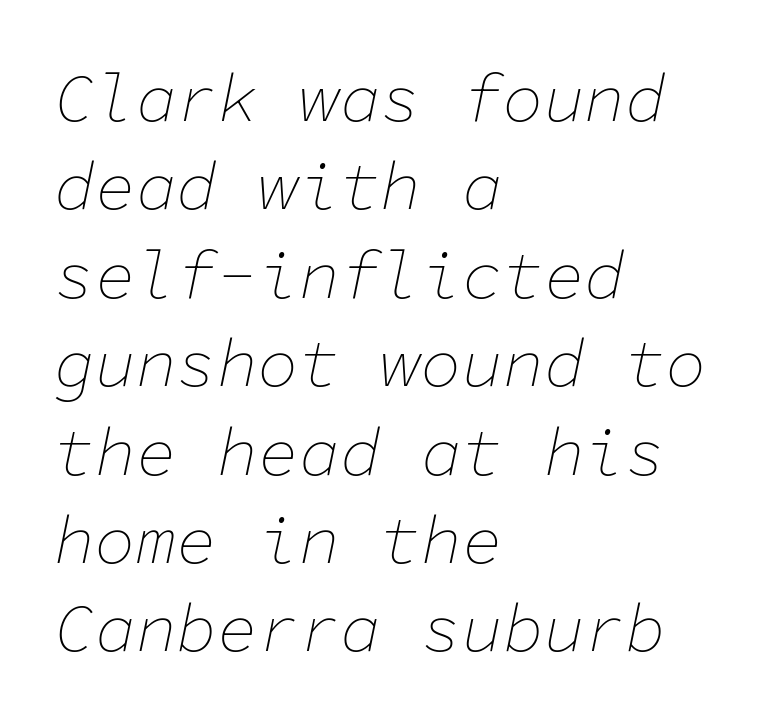
Q: Is the text bold? A: No.
Q: Is the text italic (slanted)? A: Yes, it leans right by about 11 degrees.
Q: Is the text underlined? A: No.
Q: How is the paragraph aligned? A: Left-aligned.
Q: Is the spacing between letters normal or unusually wide? A: Normal.
Q: Is the spacing between lines tight, normal or loose? A: Normal.
Q: Width (condensed, normal, or wide)? A: Normal.
Q: Stroke contrast? A: Low.
Q: x-height? A: Medium.
Q: Monospaced? A: Yes.
